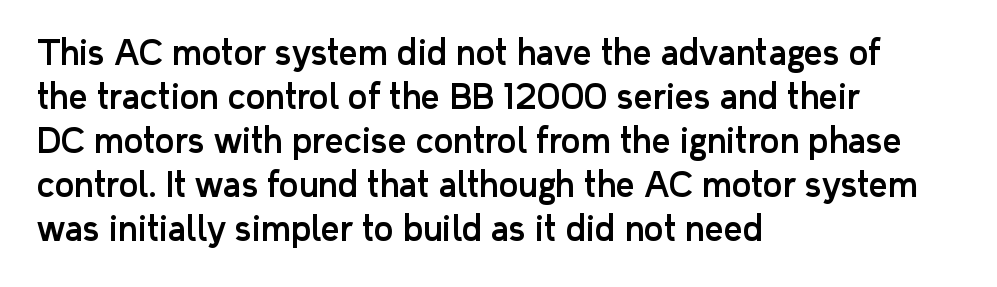
Q: Is the text italic (slanted)? A: No, it is upright.
Q: Is the typeface a serif or a sans-serif typeface? A: Sans-serif.
Q: Is the text underlined? A: No.
Q: How is the paragraph aligned? A: Left-aligned.
Q: Is the spacing between letters normal or unusually wide? A: Normal.
Q: Is the spacing between lines tight, normal or loose? A: Normal.
Q: Width (condensed, normal, or wide)? A: Normal.
Q: Stroke contrast? A: Low.
Q: x-height? A: Medium.
Q: Monospaced? A: No.
